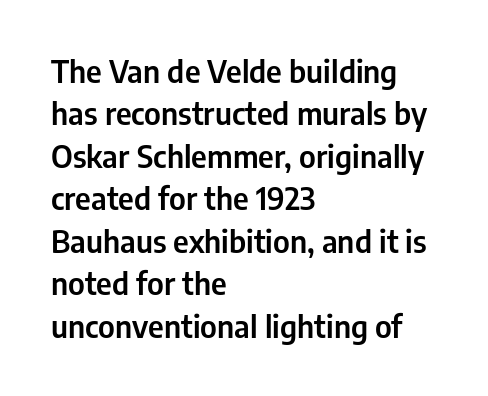
{"serif": "no", "italic": "no", "width": "condensed", "stroke_contrast": "low", "x_height": "medium", "monospaced": "no", "underline": "no", "align": "left", "line_spacing": "normal", "line_spacing_ratio": 1.37, "letter_spacing": "normal", "letter_spacing_em": 0.0, "glyph_px": 31}
